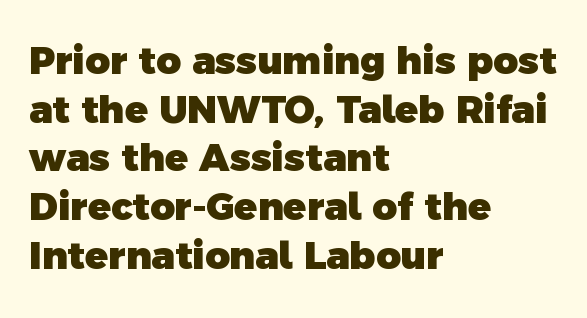
The rag falls on the right side of this text block. Rule under the text: the space is simply empty. The font is running at its bold setting. These lines are composed in type without serifs. The rendering keeps characters at their native spacing. Notice how descenders clear the ascenders below comfortably — that's standard leading.
